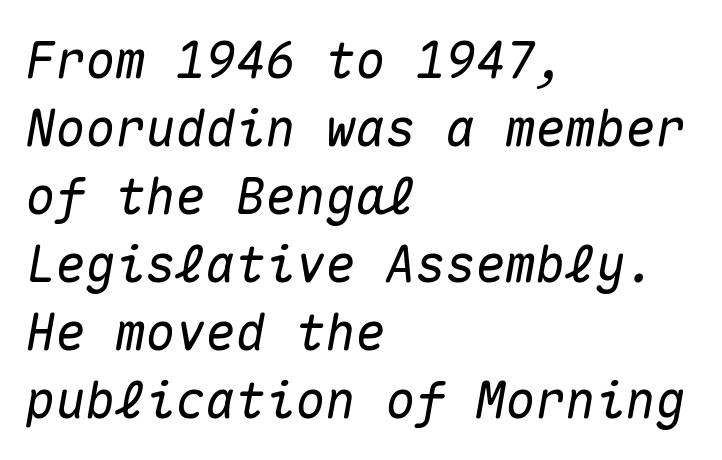
Q: Is the text italic (slanted)? A: Yes, it leans right by about 10 degrees.
Q: Is the text underlined? A: No.
Q: How is the paragraph aligned? A: Left-aligned.
Q: Is the spacing between letters normal or unusually wide? A: Normal.
Q: Is the spacing between lines tight, normal or loose? A: Normal.
Q: Width (condensed, normal, or wide)? A: Normal.
Q: Stroke contrast? A: Medium.
Q: x-height? A: Medium.
Q: Monospaced? A: Yes.
